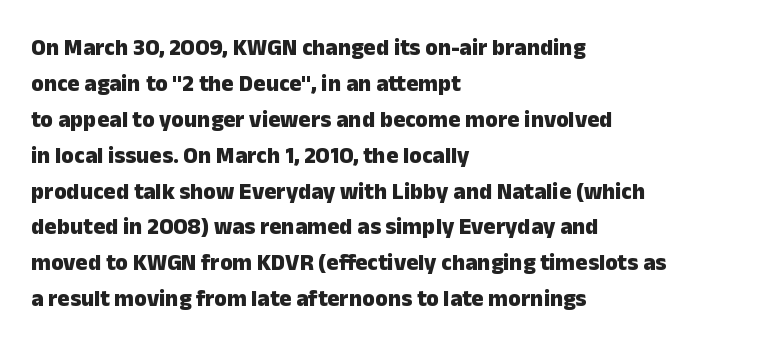
The image shows 23 px bold type, upright; set left-aligned, normal line spacing (1.56x), normal letter spacing, not underlined.
